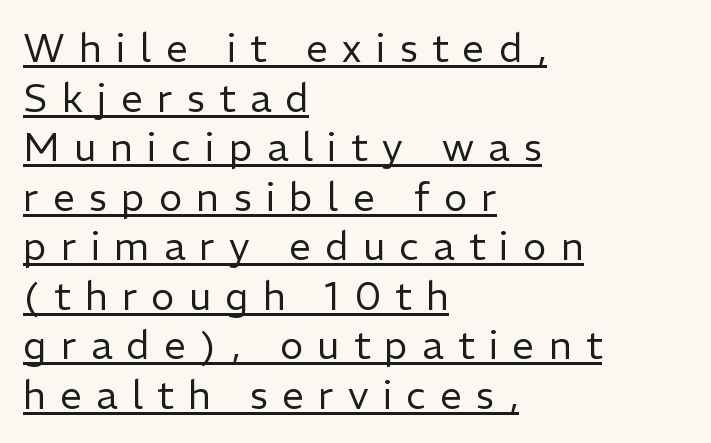
These lines stack with their left ends in a neat column. Vertical spacing — default. Emphasis is given by a line drawn under the lettering. You could not count columns in this text — the font is proportionally spaced. Weight: not bold — regular or lighter.
